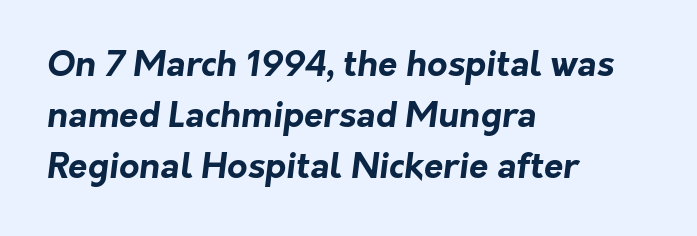
Its strokes are broad and dark, the hallmark of bold type. The tracking reads as untouched default to a designer's eye. Whoever set this chose a conventional vertical rhythm. No feet cap the strokes, marking this as sans-serif type. Where is the straight margin? On the left. Letters rest on an invisible, unmarked baseline.
